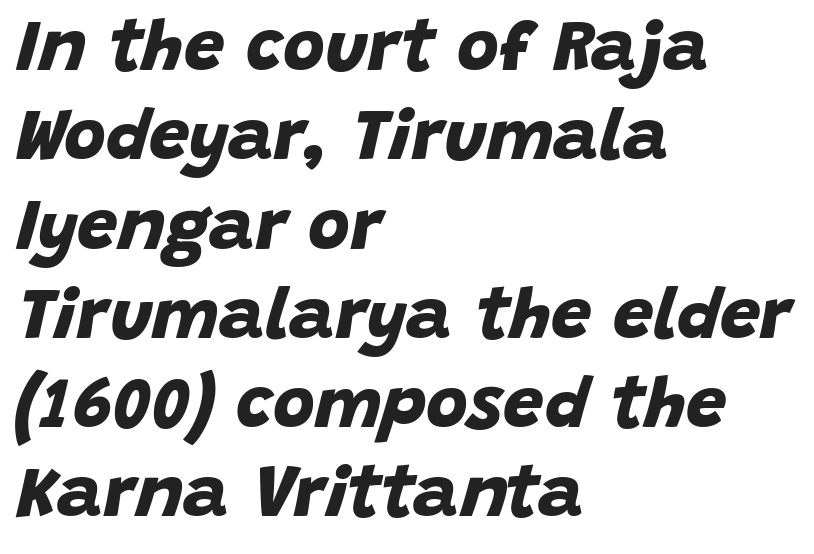
{"serif": "no", "bold": "yes", "weight": "bold", "width": "normal", "stroke_contrast": "low", "x_height": "large", "monospaced": "no", "underline": "no", "align": "left", "line_spacing_ratio": 1.24, "letter_spacing": "normal", "letter_spacing_em": 0.0, "glyph_px": 72}
